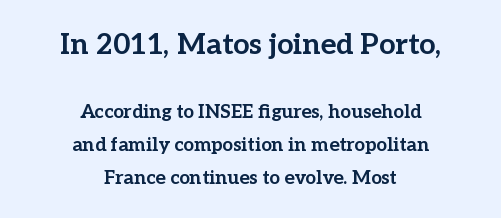
The image shows 29 px bold serif type, upright; set centered, line spacing 1.73x, normal letter spacing, not underlined; the first (top) block is 1.53x larger; low stroke contrast and a medium x-height.
